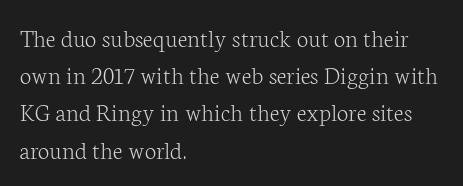
{"italic": "no", "bold": "no", "underline": "no", "align": "left", "line_spacing": "normal", "line_spacing_ratio": 1.43, "letter_spacing": "normal", "letter_spacing_em": 0.0, "glyph_px": 26}
